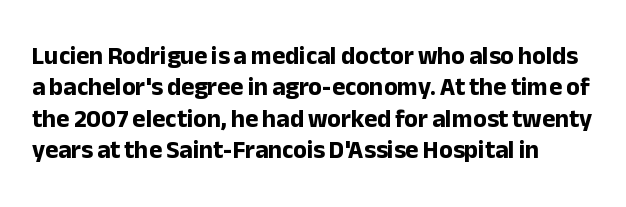
The rendering uses a bold face; every stroke is thick and dark. Type without underlining. The lettering stays uniformly vertical, giving the passage a roman look. The tracking reads as untouched default to a designer's eye.
